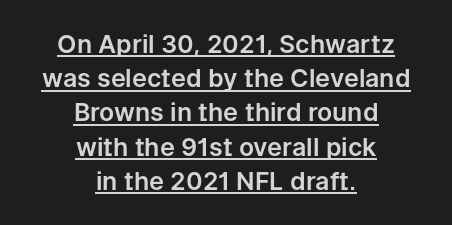
The font's upright variant was chosen for this text. The paragraph has two soft edges and a firm central axis. Nothing unusual about the tracking: characters are spaced as the font intends. Does the leading feel generous? No, just average.
